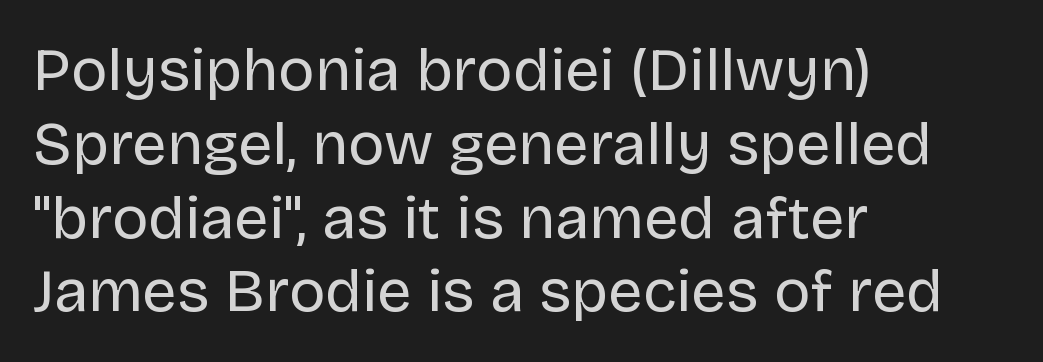
The paragraph has a hard left edge and a soft right edge. The typeface chosen for these lines omits serifs. The specimen omits any rule beneath the text block's lines. Caption: standard tracking, unaltered. Unbolded letterforms with no extra heft.
